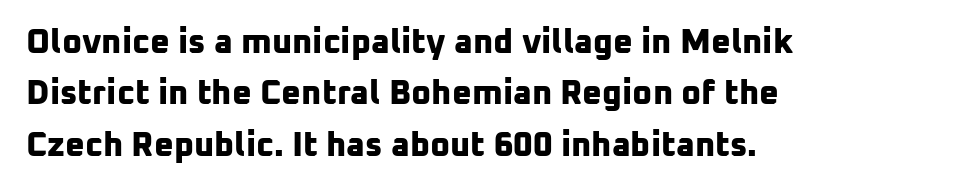
A typesetter would call this zero additional tracking. The rows are spaced the way most documents space them. A full-strength bold gives these letters their thick strokes. Is the block centered? No — it sits flush against the left margin. Unlike a traditional serif, this face leaves its strokes unadorned.
